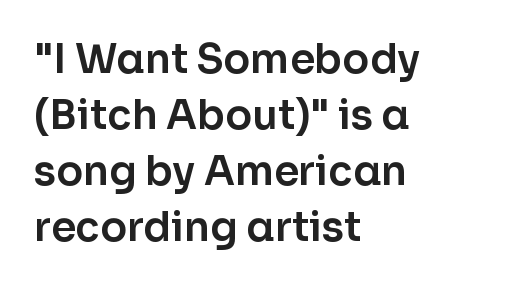
Honestly, the row spacing looks completely unremarkable. Tall strokes in this sample are plumb rather than angled. Line beginnings align vertically; line endings do not. Spacing verdict: proportional, widths tailored to each character.
